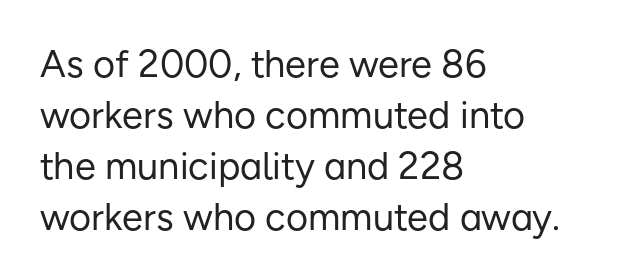
Q: Is the text bold? A: No.
Q: Is the text italic (slanted)? A: No, it is upright.
Q: Is the typeface a serif or a sans-serif typeface? A: Sans-serif.
Q: Is the text underlined? A: No.
Q: How is the paragraph aligned? A: Left-aligned.
Q: Is the spacing between letters normal or unusually wide? A: Normal.
Q: Is the spacing between lines tight, normal or loose? A: Normal.
Q: Width (condensed, normal, or wide)? A: Normal.
Q: Stroke contrast? A: Low.
Q: x-height? A: Medium.
Q: Monospaced? A: No.
